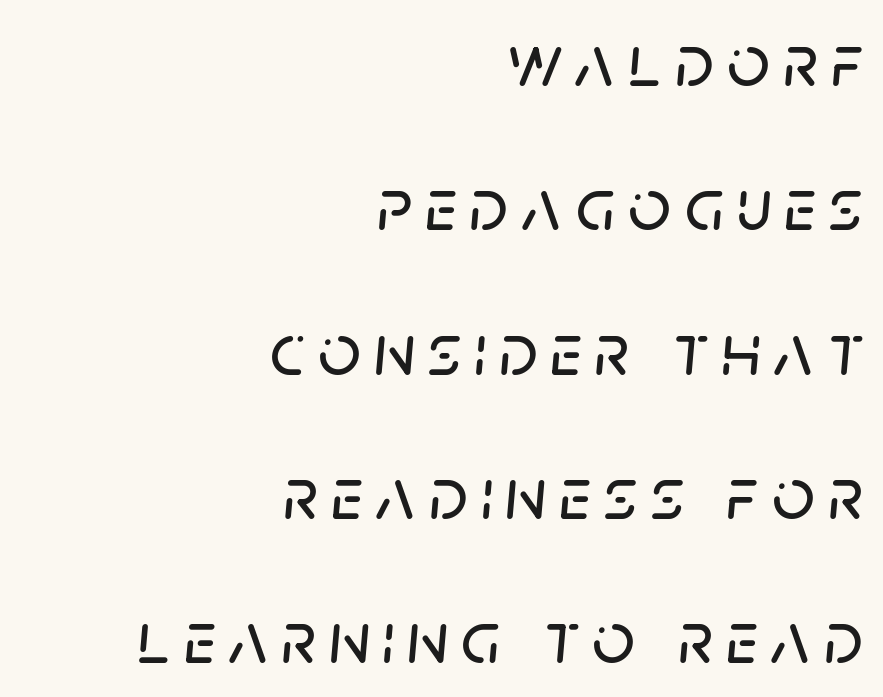
Q: Is the text italic (slanted)? A: Yes, it leans right by about 5 degrees.
Q: Is the text underlined? A: No.
Q: How is the paragraph aligned? A: Right-aligned.
Q: Is the spacing between lines tight, normal or loose? A: Loose.
Q: Width (condensed, normal, or wide)? A: Normal.
Q: Stroke contrast? A: Low.
Q: x-height? A: Large.
Q: Monospaced? A: No.
